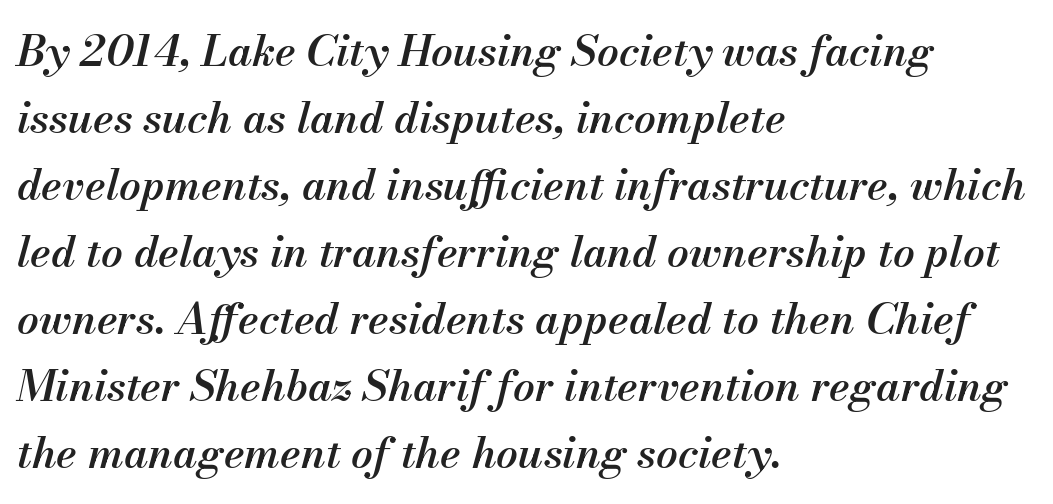
Q: Is the text bold? A: Semi-bold.
Q: Is the text italic (slanted)? A: Yes, it leans right by about 13 degrees.
Q: Is the text underlined? A: No.
Q: How is the paragraph aligned? A: Left-aligned.
Q: Is the spacing between letters normal or unusually wide? A: Normal.
Q: Is the spacing between lines tight, normal or loose? A: Normal.
Q: Width (condensed, normal, or wide)? A: Normal.
Q: Stroke contrast? A: Medium.
Q: x-height? A: Small.
Q: Monospaced? A: No.
